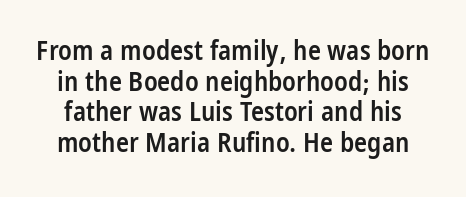
{"italic": "no", "bold": "semi", "underline": "no", "line_spacing": "tight", "line_spacing_ratio": 1.13, "letter_spacing": "normal", "letter_spacing_em": 0.0, "glyph_px": 27}
